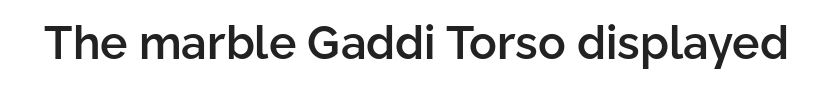
{"serif": "no", "italic": "no", "bold": "semi", "weight": "semibold", "width": "normal", "stroke_contrast": "low", "x_height": "medium", "monospaced": "no", "underline": "no", "letter_spacing": "normal", "letter_spacing_em": 0.0, "glyph_px": 46}
